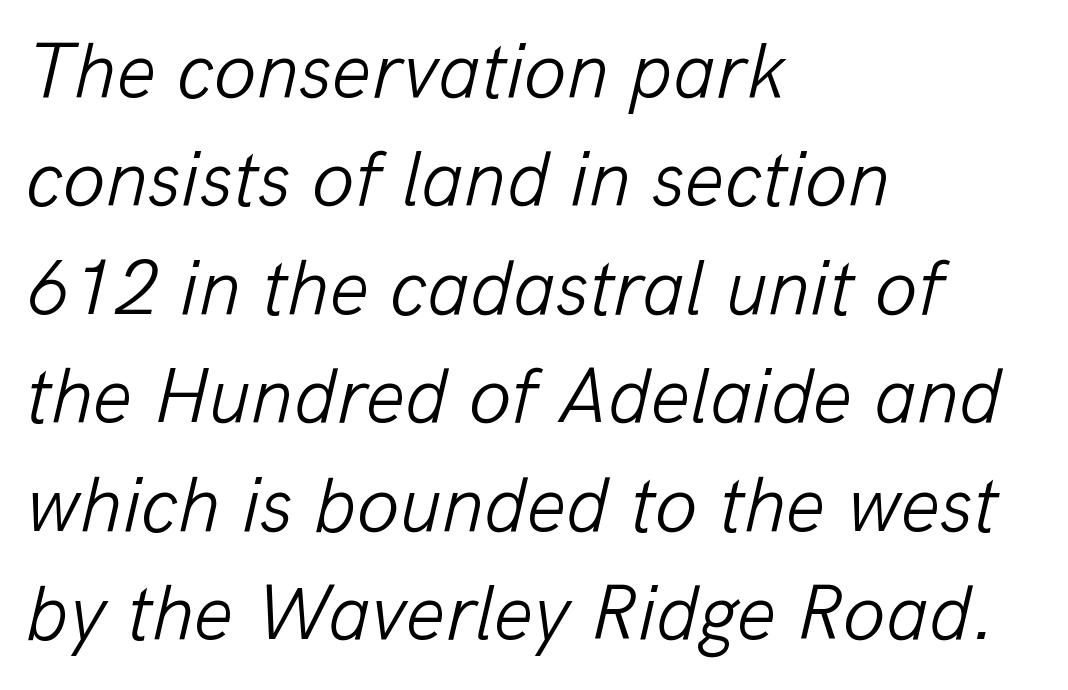
These lines keep a tight, regular rhythm from letter to letter. The font sits on the lighter half of the weight spectrum, regular included. Anything drawn beneath the words? Only blank space. The typography opts for an oblique posture over an upright one.
